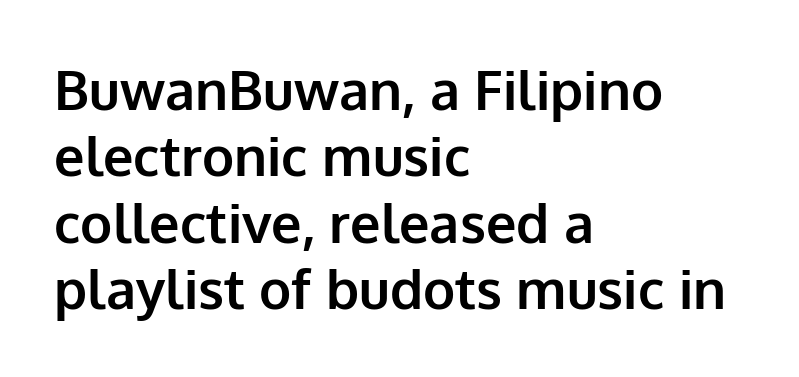
The image shows 54 px bold sans-serif type, upright; set left-aligned, line spacing 1.23x, normal letter spacing, not underlined; low stroke contrast and a medium x-height.
